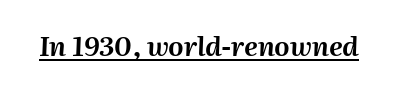
Q: Is the text italic (slanted)? A: Yes, it leans right by about 2 degrees.
Q: Is the text underlined? A: Yes.
Q: Is the spacing between letters normal or unusually wide? A: Normal.
